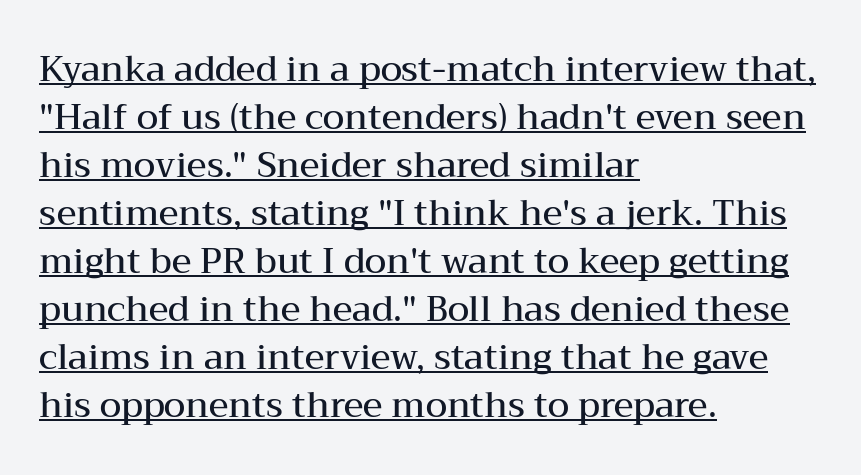
The image shows 35 px semibold, wide serif type, upright; set left-aligned, normal line spacing (1.37x), normal letter spacing, underlined; medium stroke contrast and a medium x-height.
